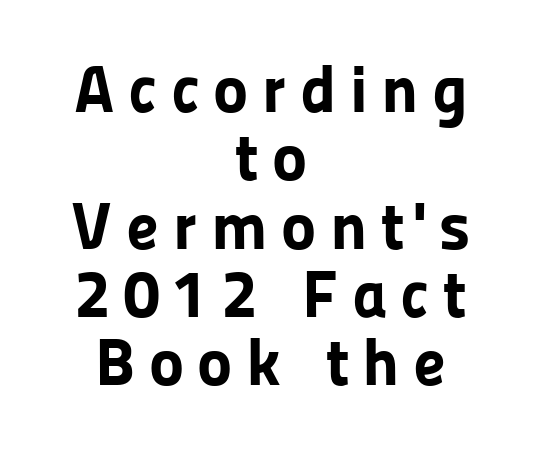
The image shows 67 px bold sans-serif type, upright; set centered, tight line spacing (1.02x), unusually wide letter spacing (+0.2 em), not underlined; low stroke contrast and a medium x-height.
